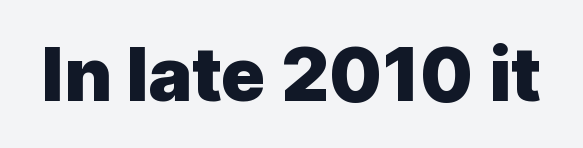
{"serif": "no", "italic": "no", "bold": "yes", "weight": "heavy", "width": "normal", "x_height": "medium", "monospaced": "no", "underline": "no", "letter_spacing": "normal", "letter_spacing_em": 0.0, "glyph_px": 74}
